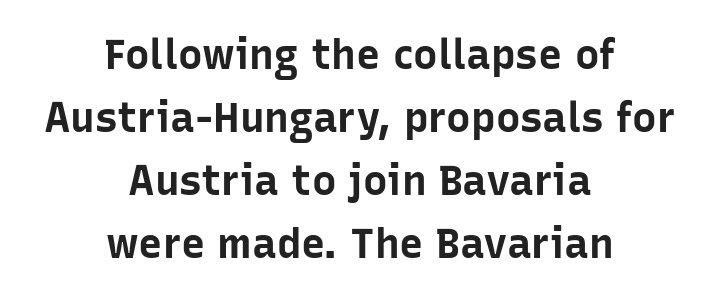
The image shows 41 px bold sans-serif type, upright; set centered, normal line spacing (1.54x), normal letter spacing, not underlined; low stroke contrast and a medium x-height.
